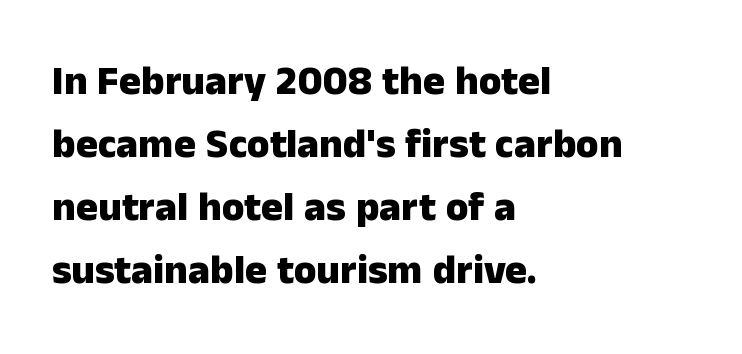
The image shows 41 px heavy sans-serif type, upright; set left-aligned, normal line spacing (1.54x), normal letter spacing, not underlined; low stroke contrast and a medium x-height.
